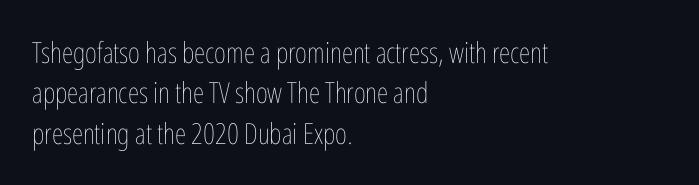
Q: Is the text bold? A: No.
Q: Is the text italic (slanted)? A: No, it is upright.
Q: Is the text underlined? A: No.
Q: How is the paragraph aligned? A: Left-aligned.
Q: Is the spacing between letters normal or unusually wide? A: Normal.
Q: Is the spacing between lines tight, normal or loose? A: Normal.
Q: Width (condensed, normal, or wide)? A: Condensed.
Q: Stroke contrast? A: Low.
Q: x-height? A: Medium.
Q: Monospaced? A: No.
